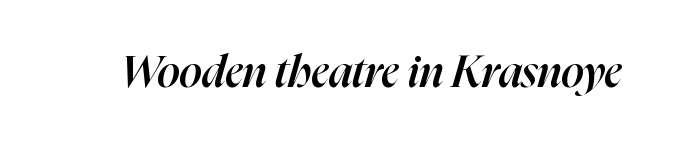
{"italic": "yes", "lean": "right", "slant_degrees": 16, "bold": "semi", "weight": "semibold", "width": "normal", "stroke_contrast": "high", "x_height": "medium", "monospaced": "no", "underline": "no", "letter_spacing": "normal", "letter_spacing_em": 0.0, "glyph_px": 44}
